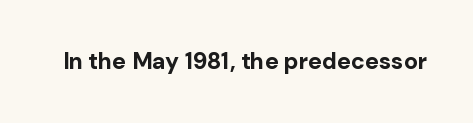
The image shows 23 px bold type, upright; set normal letter spacing, not underlined.
